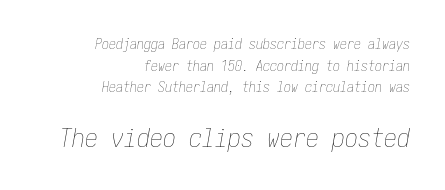
The image shows 26 px text type, italic (leaning right); set right-aligned, normal line spacing (1.55x), normal letter spacing, not underlined; the second (bottom) block is 1.86x larger.
